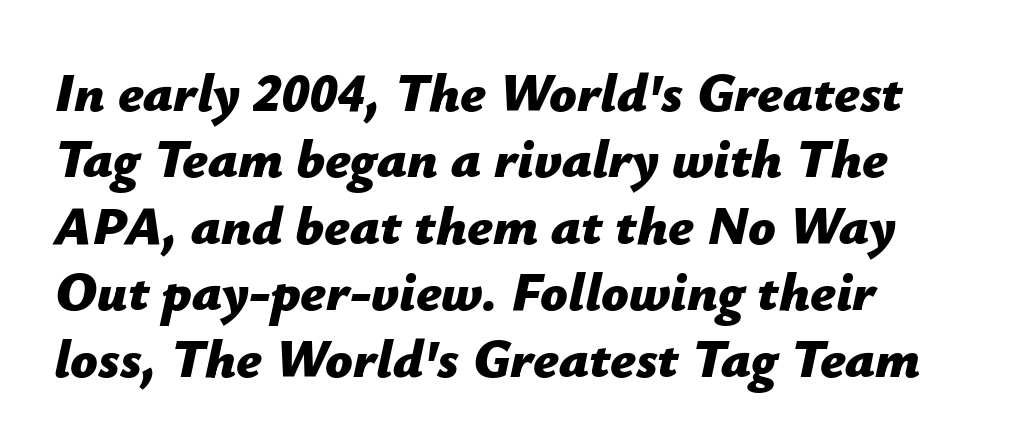
The image shows 54 px bold type, italic (leaning right); set line spacing 1.23x, normal letter spacing, not underlined; low stroke contrast and a medium x-height.
